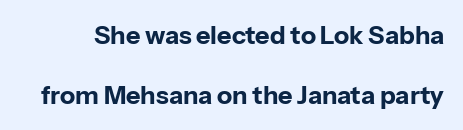
{"italic": "no", "bold": "yes", "underline": "no", "line_spacing": "loose", "line_spacing_ratio": 2.39, "letter_spacing": "normal", "letter_spacing_em": 0.0, "glyph_px": 25}
